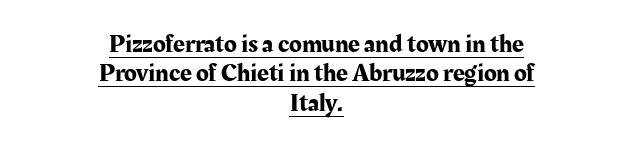
{"italic": "no", "underline": "yes", "align": "center", "line_spacing": "tight", "line_spacing_ratio": 1.13, "letter_spacing": "normal", "letter_spacing_em": 0.0, "glyph_px": 26}
